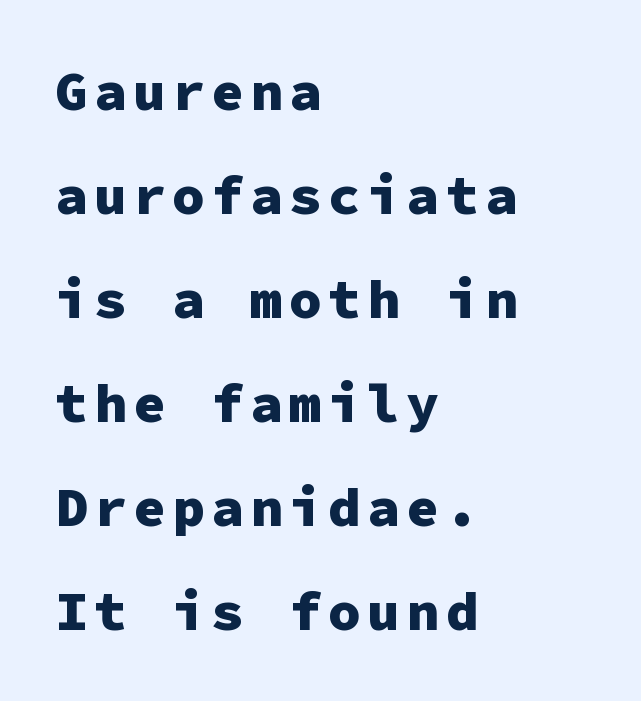
{"serif": "no", "italic": "no", "bold": "yes", "weight": "heavy", "width": "normal", "stroke_contrast": "low", "x_height": "medium", "monospaced": "yes", "underline": "no", "align": "left", "line_spacing_ratio": 1.89, "glyph_px": 55}
